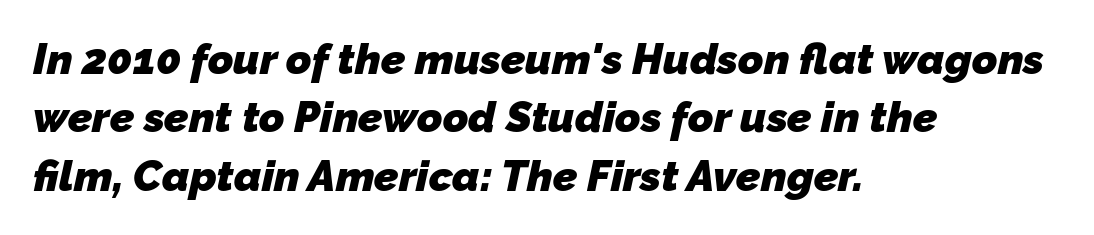
{"serif": "no", "bold": "yes", "weight": "heavy", "width": "normal", "stroke_contrast": "low", "x_height": "medium", "monospaced": "no", "underline": "no", "align": "left", "line_spacing": "normal", "line_spacing_ratio": 1.36, "letter_spacing": "normal", "letter_spacing_em": 0.0, "glyph_px": 43}
